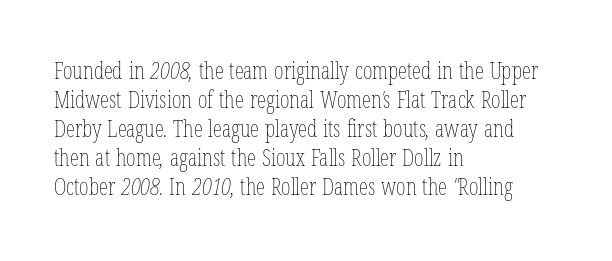
Lines of text with bare space underneath. Stems and bowls with no extra thickness — not bold. The rendering keeps characters at their native spacing. In terms of leading, this rendering sits right in the middle.
